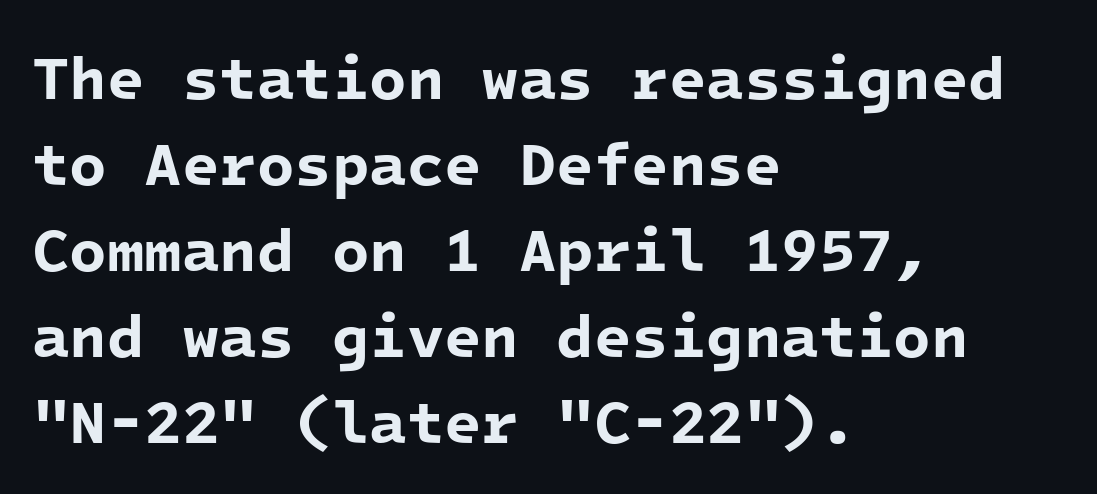
{"serif": "no", "bold": "yes", "weight": "bold", "width": "normal", "stroke_contrast": "low", "x_height": "medium", "monospaced": "yes", "underline": "no", "align": "left", "line_spacing": "normal", "line_spacing_ratio": 1.41, "letter_spacing": "normal", "letter_spacing_em": 0.0, "glyph_px": 61}
